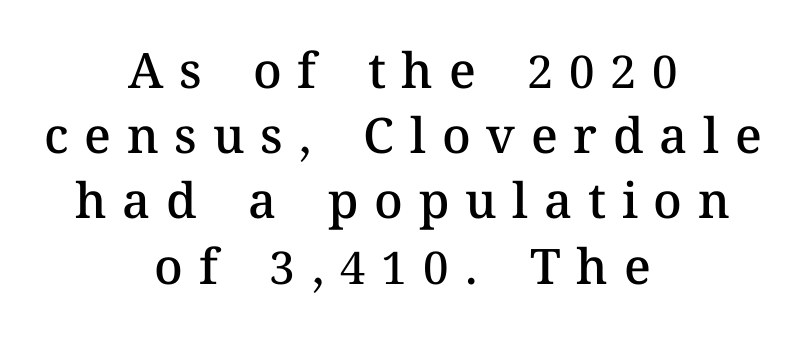
Q: Is the text bold? A: Semi-bold.
Q: Is the text italic (slanted)? A: No, it is upright.
Q: Is the text underlined? A: No.
Q: How is the paragraph aligned? A: Centered.
Q: Is the spacing between letters normal or unusually wide? A: Unusually wide.
Q: Is the spacing between lines tight, normal or loose? A: Normal.
Q: Width (condensed, normal, or wide)? A: Normal.
Q: Stroke contrast? A: Medium.
Q: x-height? A: Medium.
Q: Monospaced? A: No.
